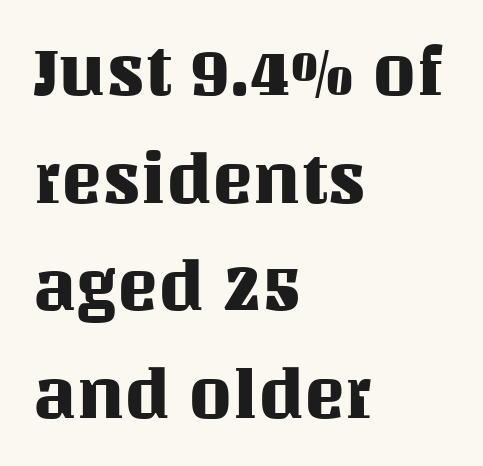
{"italic": "no", "width": "normal", "stroke_contrast": "medium", "x_height": "large", "monospaced": "no", "underline": "no", "align": "left", "line_spacing": "normal", "line_spacing_ratio": 1.56, "letter_spacing": "normal", "letter_spacing_em": 0.0, "glyph_px": 69}
